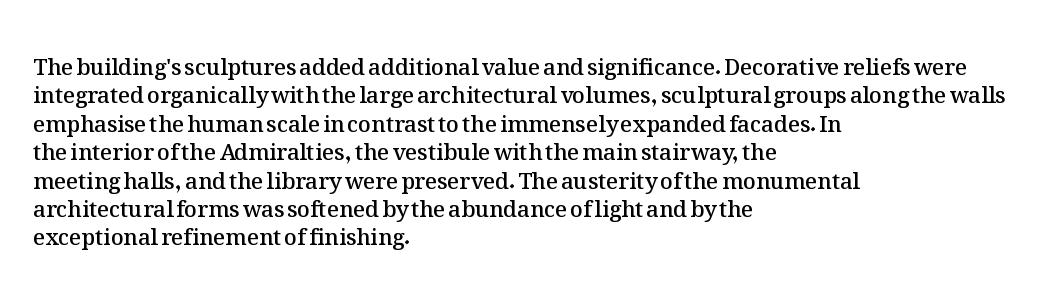
The image shows 22 px text type, upright; set left-aligned, normal line spacing (1.29x), normal letter spacing, not underlined.
